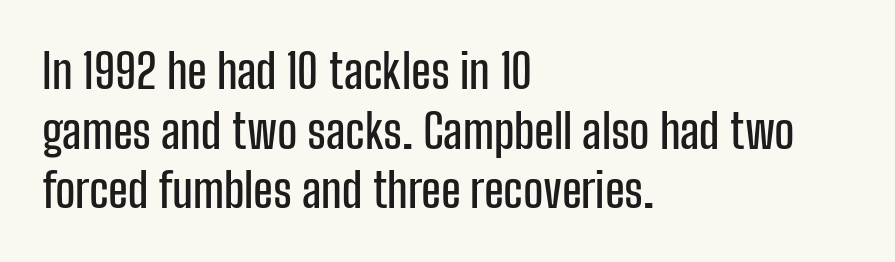
{"serif": "no", "italic": "no", "width": "condensed", "stroke_contrast": "low", "x_height": "medium", "monospaced": "no", "underline": "no", "align": "left", "line_spacing": "normal", "line_spacing_ratio": 1.27, "letter_spacing": "normal", "letter_spacing_em": 0.0, "glyph_px": 47}
